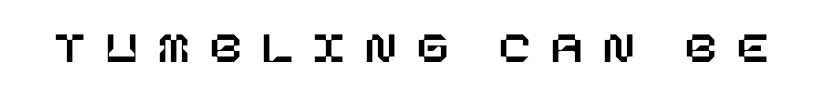
Only glyphs here, with clear space below each row. Quick note: not italic, upright. Words appear elongated and porous because spacing is wide.
